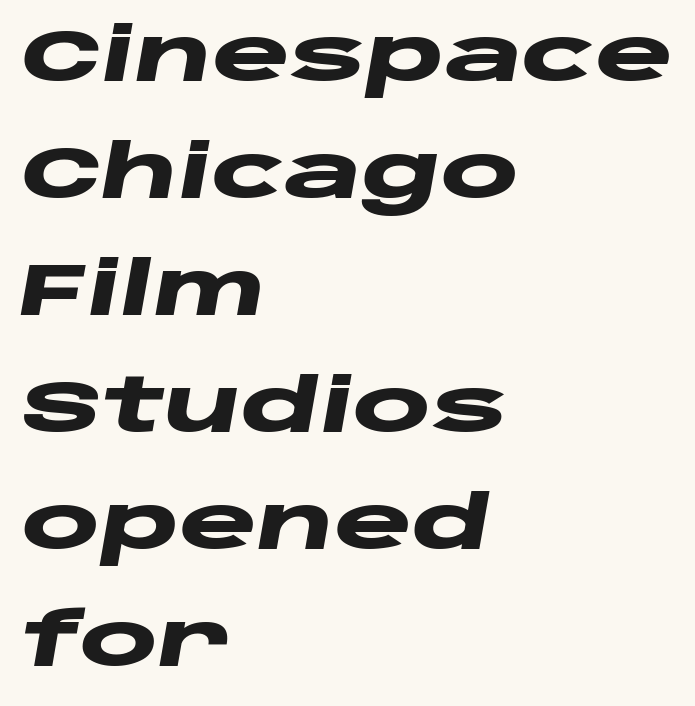
The image shows 74 px heavy, wide type, italic (leaning right); set left-aligned, normal line spacing (1.58x), normal letter spacing, not underlined; low stroke contrast and a large x-height.
